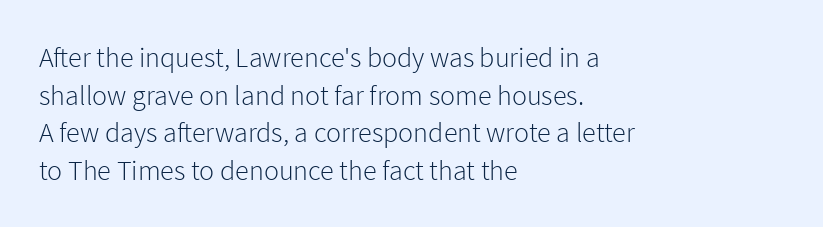
Is this a heavy cut? Hardly; it is regular or lighter. These lines sit exactly where default settings would place them. Look at the tracking — it's just the regular setting, nothing added. The ragged edge is on the right, which tells us the setting is flush left. Character widths vary here, with narrow letters taking less room than wide ones. Nope, not italic — everything's standing straight.
